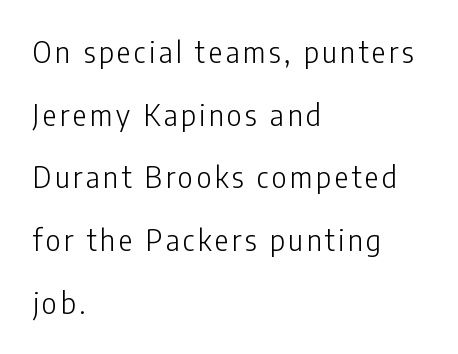
Weight: not bold — regular or lighter. What kind of face is this? One without serifs — a sans. Do the characters align in a grid? No, the font is proportional. In terms of posture, this sample is upright. Casual observation: everything's shoved over to the left.
